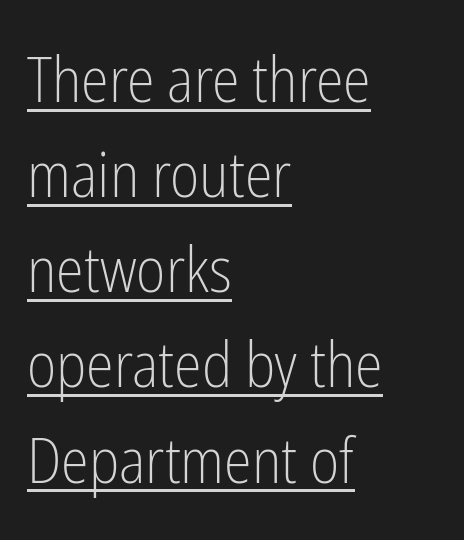
{"serif": "no", "italic": "no", "bold": "no", "weight": "light", "width": "condensed", "stroke_contrast": "low", "x_height": "medium", "monospaced": "no", "underline": "yes", "align": "left", "line_spacing": "normal", "line_spacing_ratio": 1.51, "letter_spacing": "normal", "letter_spacing_em": 0.0, "glyph_px": 63}
